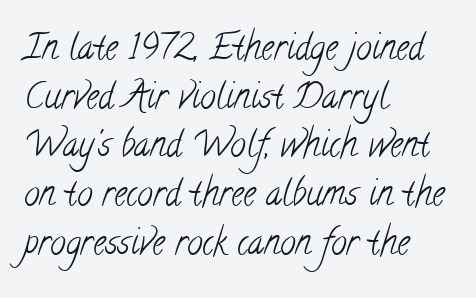
Q: Is the text bold? A: No.
Q: Is the text underlined? A: No.
Q: How is the paragraph aligned? A: Left-aligned.
Q: Is the spacing between letters normal or unusually wide? A: Normal.
Q: Is the spacing between lines tight, normal or loose? A: Normal.
Q: Width (condensed, normal, or wide)? A: Condensed.
Q: Stroke contrast? A: Low.
Q: x-height? A: Small.
Q: Monospaced? A: No.
